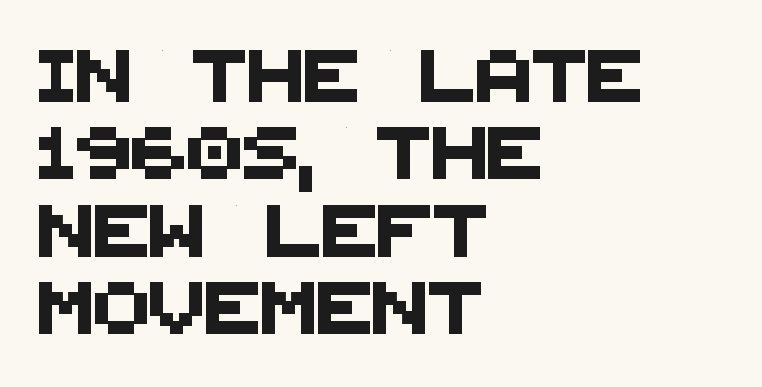
Q: Is the typeface a serif or a sans-serif typeface? A: Sans-serif.
Q: Is the text underlined? A: No.
Q: How is the paragraph aligned? A: Left-aligned.
Q: Is the spacing between letters normal or unusually wide? A: Normal.
Q: Is the spacing between lines tight, normal or loose? A: Normal.
Q: Width (condensed, normal, or wide)? A: Normal.
Q: Stroke contrast? A: Medium.
Q: x-height? A: Large.
Q: Monospaced? A: No.
